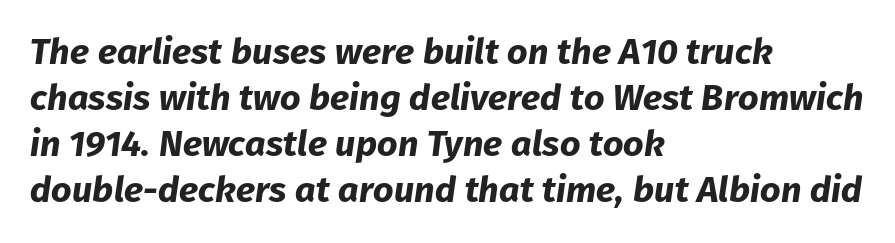
The image shows 36 px bold type, italic (leaning right); set left-aligned, normal line spacing (1.28x), normal letter spacing, not underlined; low stroke contrast and a medium x-height.
